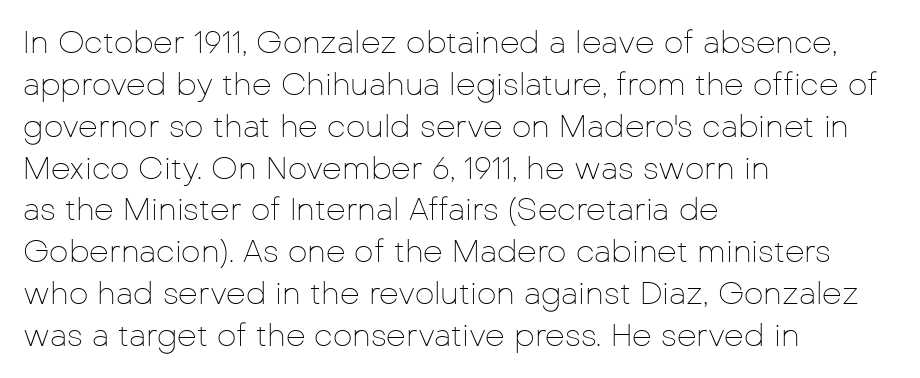
{"serif": "no", "italic": "no", "bold": "no", "weight": "thin", "width": "normal", "stroke_contrast": "low", "x_height": "medium", "monospaced": "no", "underline": "no", "align": "left", "line_spacing": "normal", "line_spacing_ratio": 1.35, "letter_spacing": "normal", "letter_spacing_em": 0.0, "glyph_px": 31}
